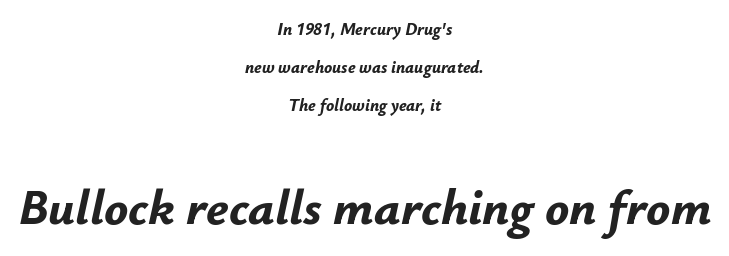
The image shows 50 px bold type, italic (leaning right); set centered, loose line spacing (2.23x), normal letter spacing, not underlined; the second (bottom) block is 2.94x larger; low stroke contrast and a small x-height.
